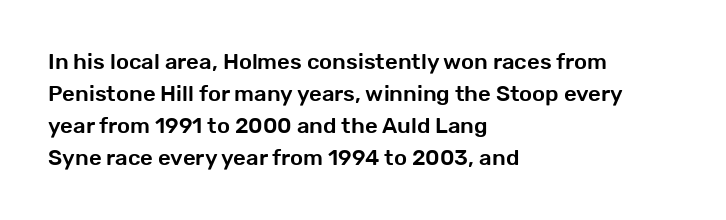
The image shows 22 px text type, upright; set left-aligned, normal line spacing (1.46x), normal letter spacing, not underlined.
